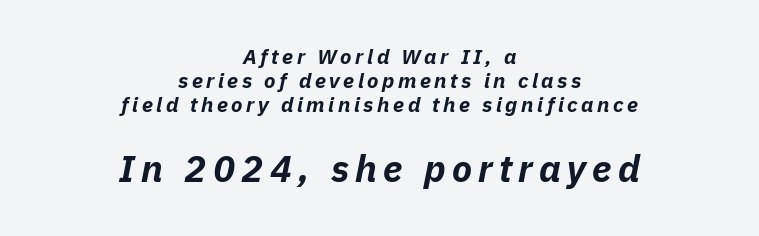
The image shows 37 px bold type, italic (leaning right); set centered, tight line spacing (1.15x), not underlined; the second (bottom) block is 1.76x larger; low stroke contrast and a medium x-height.
